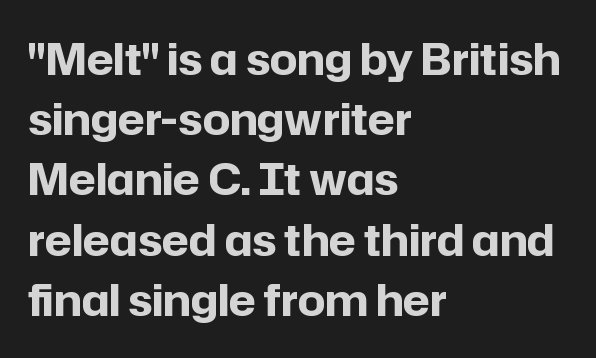
The image shows 43 px bold sans-serif type, upright; set left-aligned, normal line spacing (1.4x), normal letter spacing, not underlined; low stroke contrast and a medium x-height.
